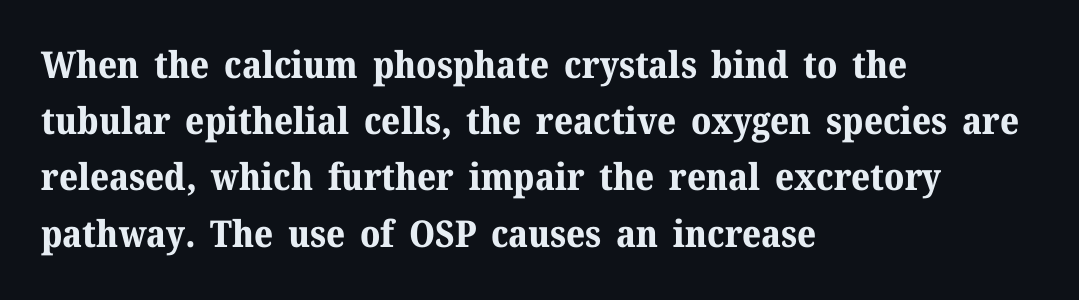
Horizontally, the lines are justified to the leading edge only. Spacing verdict: proportional, widths tailored to each character. Look at the stroke-to-counter ratio: heavy, a bold. There is no visible air inserted between adjacent glyphs.
